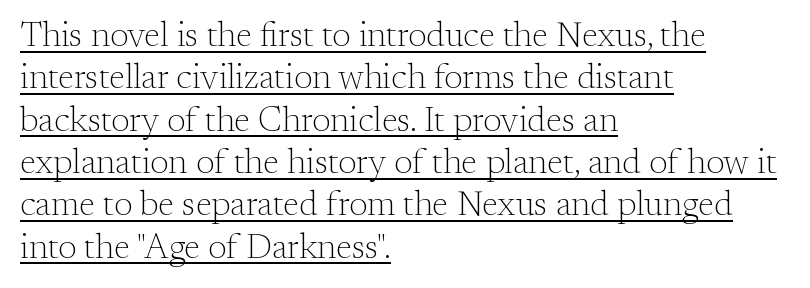
Q: Is the text bold? A: No.
Q: Is the text italic (slanted)? A: No, it is upright.
Q: Is the typeface a serif or a sans-serif typeface? A: Serif.
Q: Is the text underlined? A: Yes.
Q: How is the paragraph aligned? A: Left-aligned.
Q: Is the spacing between letters normal or unusually wide? A: Normal.
Q: Width (condensed, normal, or wide)? A: Normal.
Q: Stroke contrast? A: Medium.
Q: x-height? A: Small.
Q: Monospaced? A: No.
